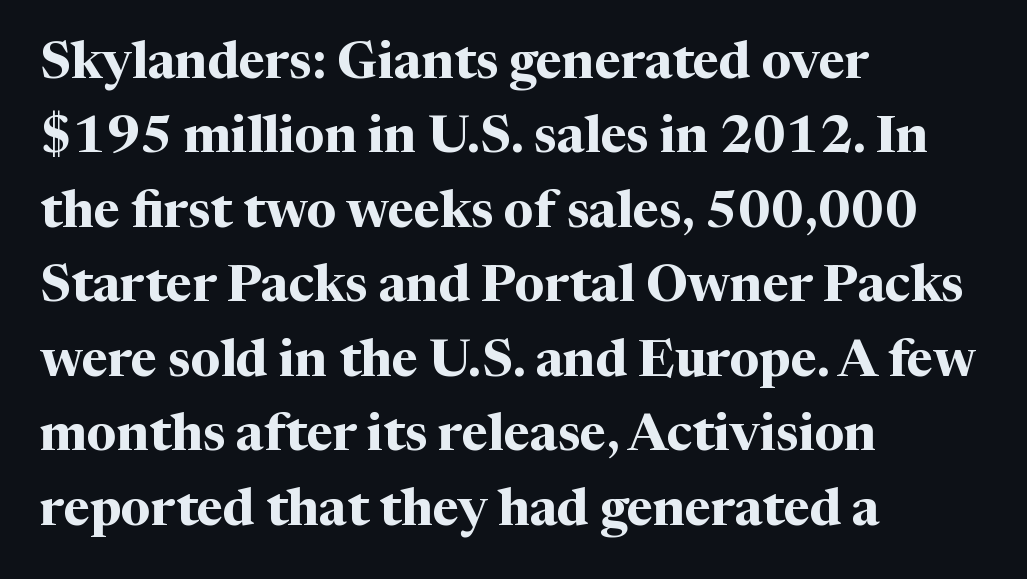
What's the leading like? Ordinary, nothing unusual. Honestly, there is no underline to notice here at all. The strokes are fattened all the way to bold. The passage shown is typed in a proportional face where columns would drift. The line texture is even and compact thanks to regular tracking. The lines in this sample share a left origin and differ only in where they stop.
